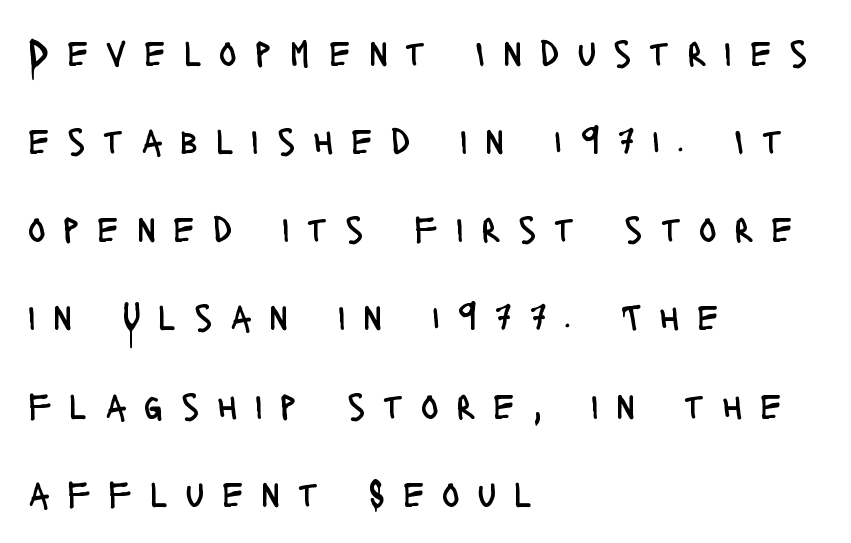
{"serif": "no", "italic": "no", "bold": "no", "weight": "regular", "width": "condensed", "stroke_contrast": "low", "x_height": "large", "monospaced": "no", "underline": "no", "align": "left", "line_spacing": "loose", "line_spacing_ratio": 2.32, "letter_spacing": "wide", "letter_spacing_em": 0.46, "glyph_px": 38}
